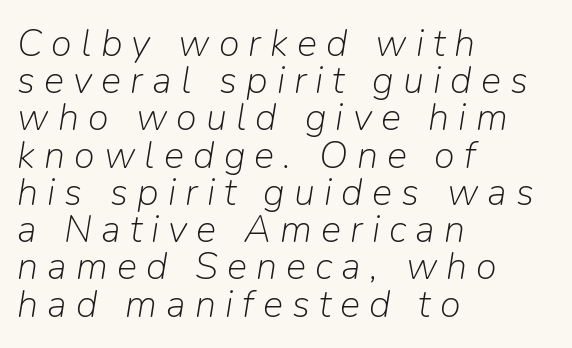
{"italic": "yes", "lean": "right", "slant_degrees": 9, "bold": "no", "weight": "light", "width": "normal", "stroke_contrast": "low", "x_height": "medium", "monospaced": "no", "underline": "no", "align": "left", "line_spacing": "tight", "line_spacing_ratio": 0.98, "letter_spacing": "wide", "letter_spacing_em": 0.24, "glyph_px": 38}
